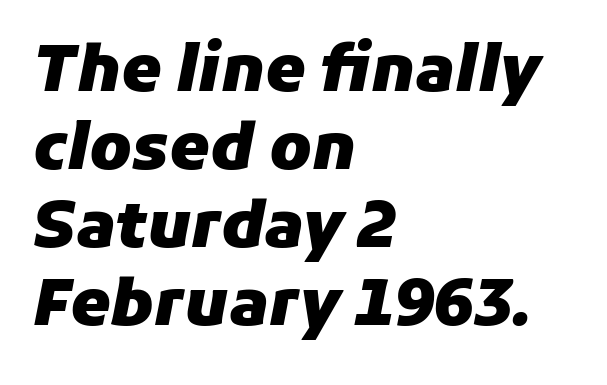
You can tell it's italic because the verticals aren't actually vertical. Weight: bold. Decoration check: the copy has no underline. All the whitespace from short lines collects on the right. Tracking value appears to be zero — textbook default spacing.
